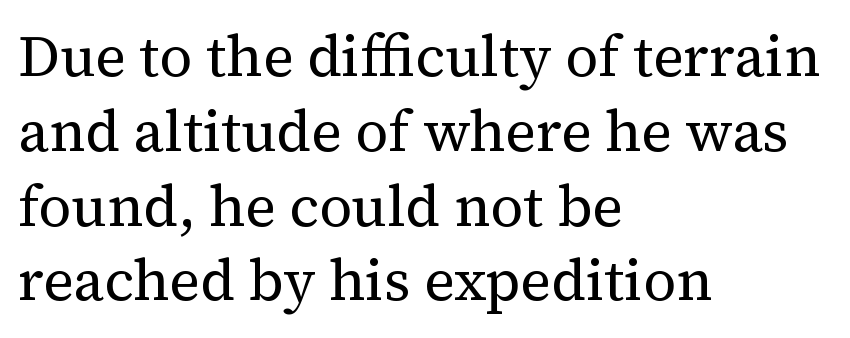
{"serif": "yes", "italic": "no", "bold": "no", "weight": "regular", "width": "normal", "stroke_contrast": "medium", "x_height": "medium", "monospaced": "no", "underline": "no", "align": "left", "line_spacing": "normal", "line_spacing_ratio": 1.29, "letter_spacing": "normal", "letter_spacing_em": 0.0, "glyph_px": 58}
